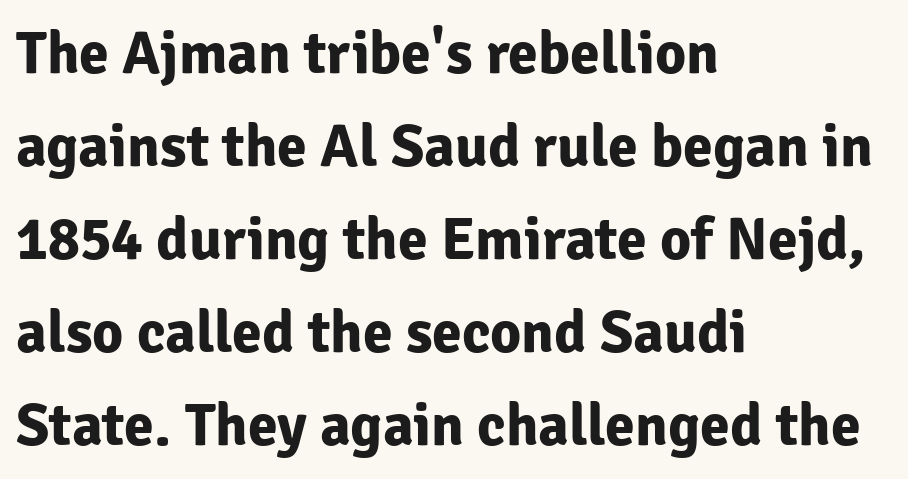
Q: Is the text bold? A: Yes.
Q: Is the text italic (slanted)? A: No, it is upright.
Q: Is the typeface a serif or a sans-serif typeface? A: Sans-serif.
Q: Is the text underlined? A: No.
Q: How is the paragraph aligned? A: Left-aligned.
Q: Is the spacing between letters normal or unusually wide? A: Normal.
Q: Is the spacing between lines tight, normal or loose? A: Normal.
Q: Width (condensed, normal, or wide)? A: Normal.
Q: Stroke contrast? A: Low.
Q: x-height? A: Medium.
Q: Monospaced? A: No.
